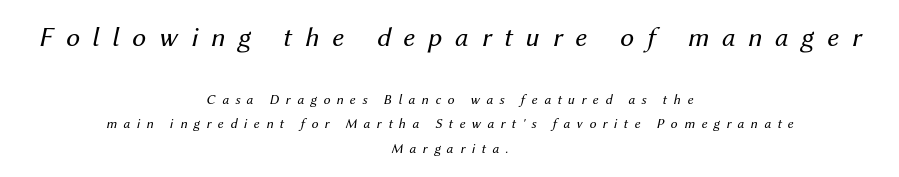
The words here are not underlined. Top chunk: large. Bottom chunk: small. Is the type heavy? It reads as light-to-regular instead. The passage shown is typed in a proportional face where columns would drift.
